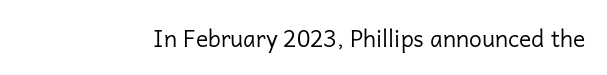
The type is set solid horizontally, with unmodified tracking. Words float on clear page, feet unadorned. A quiet, ordinary-to-light weight characterises the typeface. The type sits square on the baseline with zero lean.
